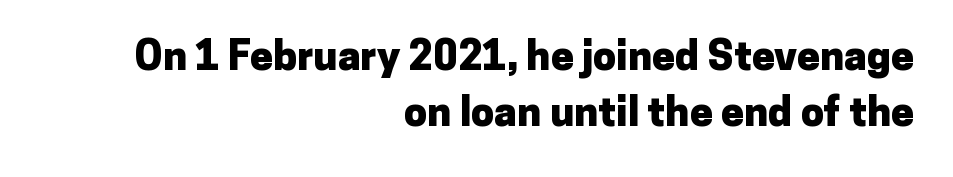
The image shows 41 px heavy sans-serif type, upright; set right-aligned, normal line spacing (1.37x), normal letter spacing, not underlined; low stroke contrast and a medium x-height.
